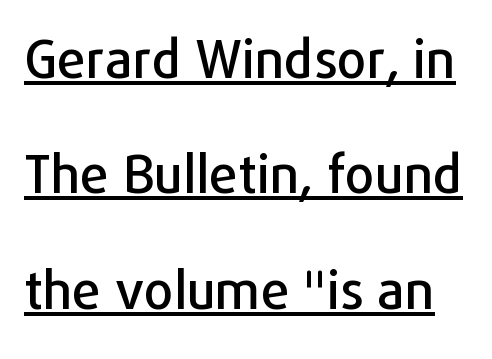
{"serif": "no", "italic": "no", "width": "normal", "stroke_contrast": "low", "x_height": "medium", "monospaced": "no", "underline": "yes", "line_spacing": "loose", "line_spacing_ratio": 2.22, "letter_spacing": "normal", "letter_spacing_em": 0.0, "glyph_px": 52}
